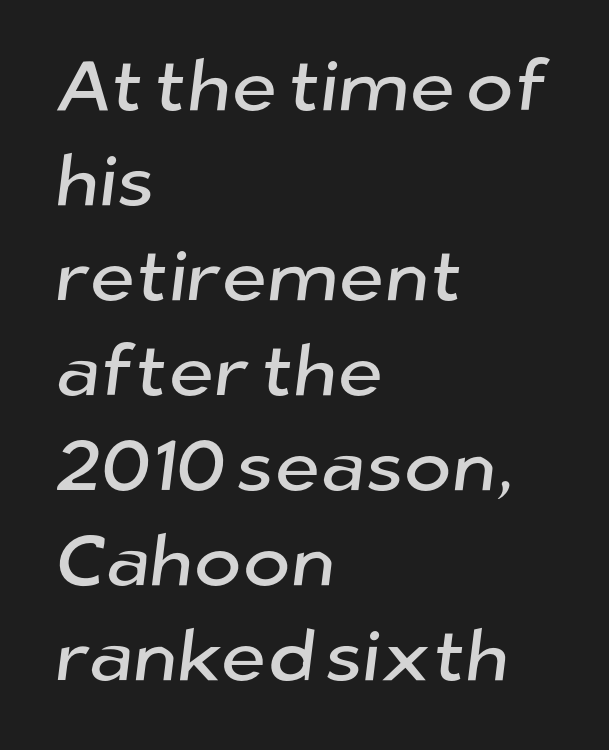
The image shows 72 px sans-serif type; set left-aligned, normal line spacing (1.32x), normal letter spacing, not underlined; low stroke contrast and a medium x-height.
